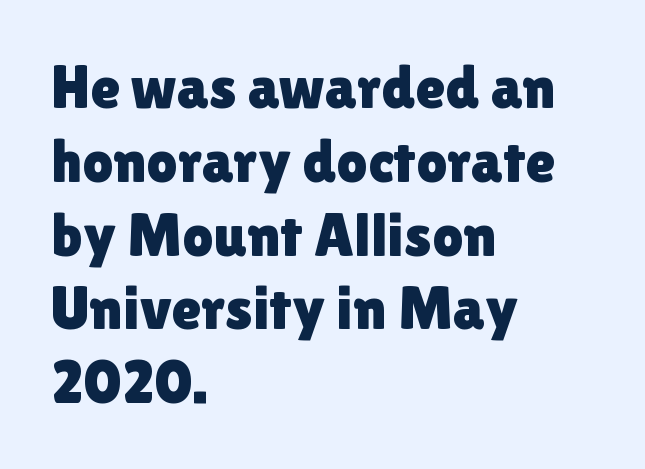
Does the lettering tilt? It doesn't — this is upright. The designer went with a sans here, leaving each stem footless. Here the glyphs are tracked normally, forming tight word shapes. All the whitespace from short lines collects on the right.
